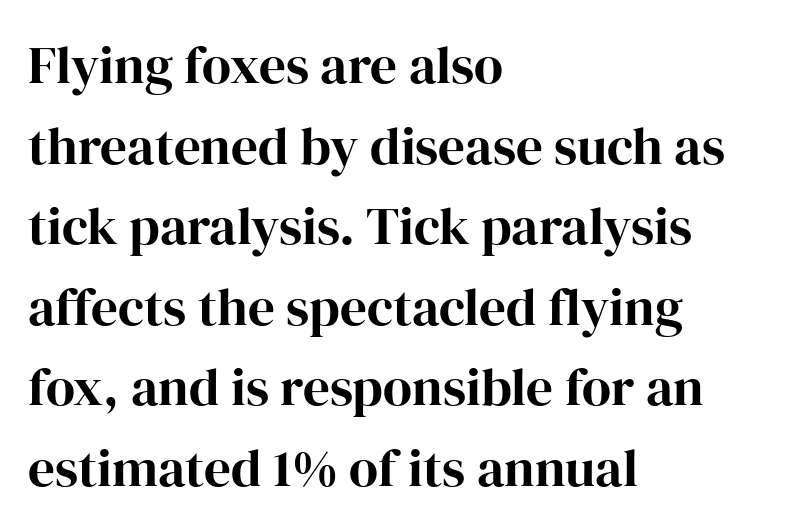
If you measured baseline to baseline, you'd find a middling distance. Classification — serif. Here the designer chose a conventional face with non-uniform glyph widths. Check the space under the baseline: it is left empty.
